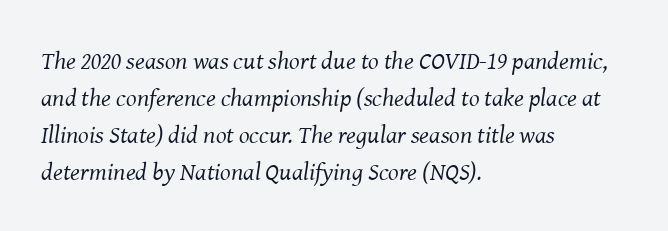
{"italic": "yes", "lean": "right", "slant_degrees": 8, "bold": "no", "underline": "no", "align": "left", "line_spacing": "normal", "line_spacing_ratio": 1.48, "letter_spacing": "normal", "letter_spacing_em": 0.0, "glyph_px": 25}
